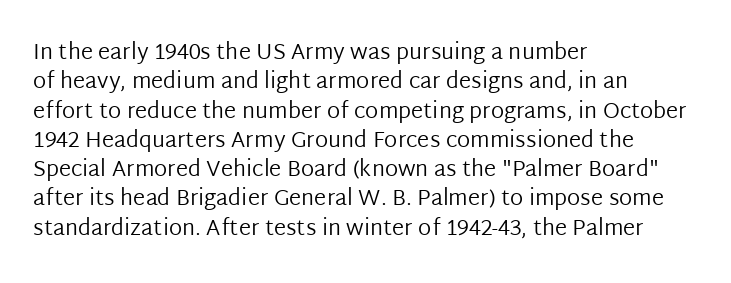
{"italic": "no", "bold": "no", "underline": "no", "align": "left", "line_spacing": "normal", "line_spacing_ratio": 1.33, "letter_spacing": "normal", "letter_spacing_em": 0.0, "glyph_px": 22}
